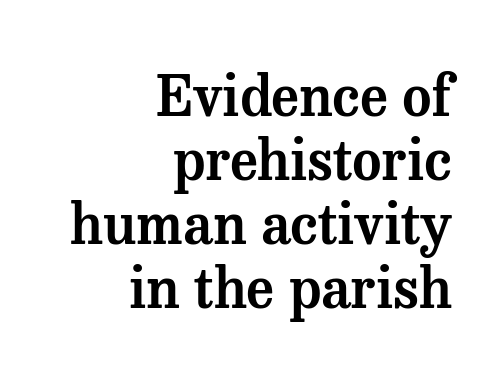
{"serif": "yes", "italic": "no", "width": "normal", "stroke_contrast": "medium", "x_height": "medium", "monospaced": "no", "underline": "no", "align": "right", "line_spacing": "tight", "line_spacing_ratio": 1.14, "letter_spacing": "normal", "letter_spacing_em": 0.0, "glyph_px": 56}
